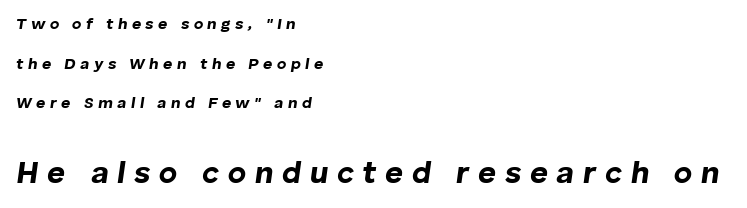
Q: Is the text bold? A: Yes.
Q: Is the text italic (slanted)? A: Yes, it leans right by about 8 degrees.
Q: Is the text underlined? A: No.
Q: How is the paragraph aligned? A: Left-aligned.
Q: Is the spacing between letters normal or unusually wide? A: Unusually wide.
Q: Is the spacing between lines tight, normal or loose? A: Loose.
Q: Which block of text is set in a larger size, the first (top) or the second (bottom)? A: The second (bottom) one.
Q: Width (condensed, normal, or wide)? A: Normal.
Q: Stroke contrast? A: Low.
Q: x-height? A: Medium.
Q: Monospaced? A: No.
